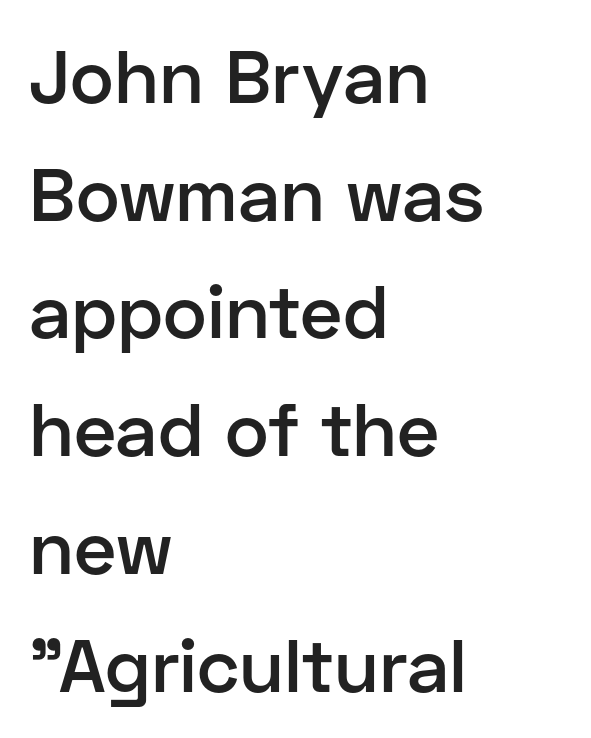
Q: Is the text bold? A: Semi-bold.
Q: Is the text italic (slanted)? A: No, it is upright.
Q: Is the typeface a serif or a sans-serif typeface? A: Sans-serif.
Q: Is the text underlined? A: No.
Q: How is the paragraph aligned? A: Left-aligned.
Q: Is the spacing between letters normal or unusually wide? A: Normal.
Q: Is the spacing between lines tight, normal or loose? A: Normal.
Q: Width (condensed, normal, or wide)? A: Normal.
Q: Stroke contrast? A: Low.
Q: x-height? A: Medium.
Q: Monospaced? A: No.
